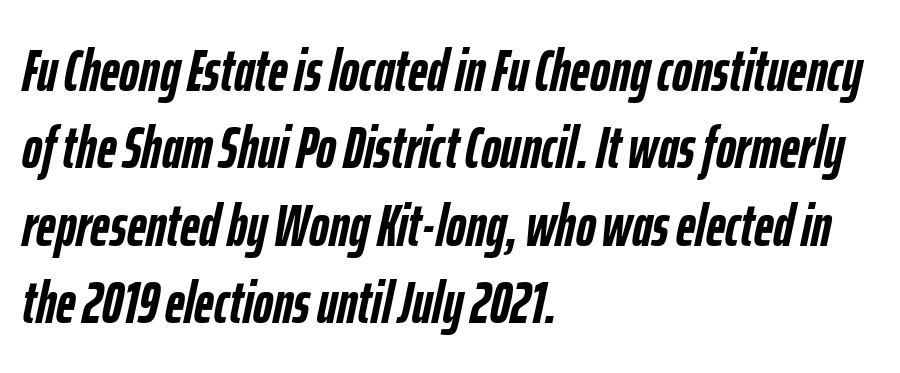
These lines keep a tight, regular rhythm from letter to letter. In terms of leading, this rendering sits right in the middle. The face used here is proportionally spaced, like ordinary book or web type. These lines were composed using italics.
